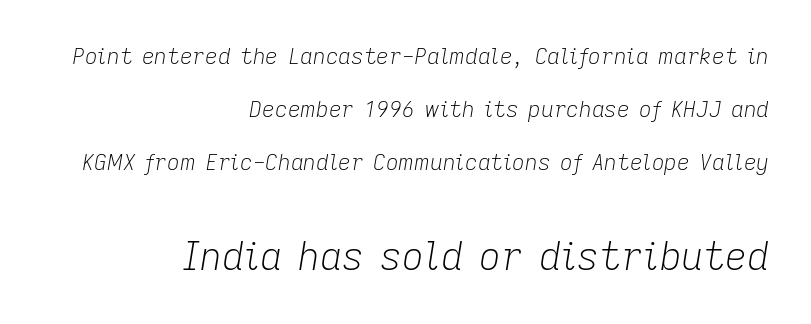
The image shows 38 px light type, italic (leaning right); set right-aligned, loose line spacing (2.42x), normal letter spacing, not underlined; the second (bottom) block is 1.73x larger; low stroke contrast and a medium x-height.
